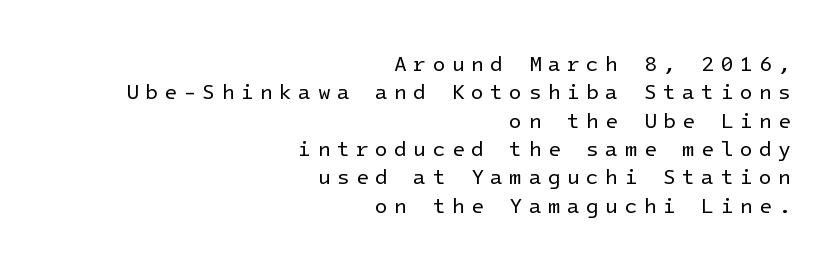
The image shows 21 px text type, upright; set right-aligned, normal line spacing (1.35x), unusually wide letter spacing (+0.3 em), not underlined.
